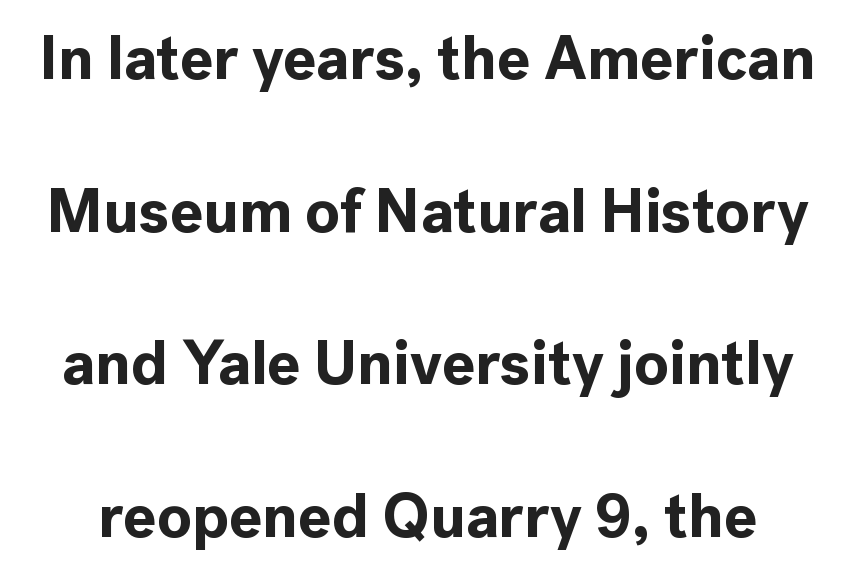
The image shows 62 px bold sans-serif type, upright; set loose line spacing (2.46x), normal letter spacing, not underlined; a medium x-height.
